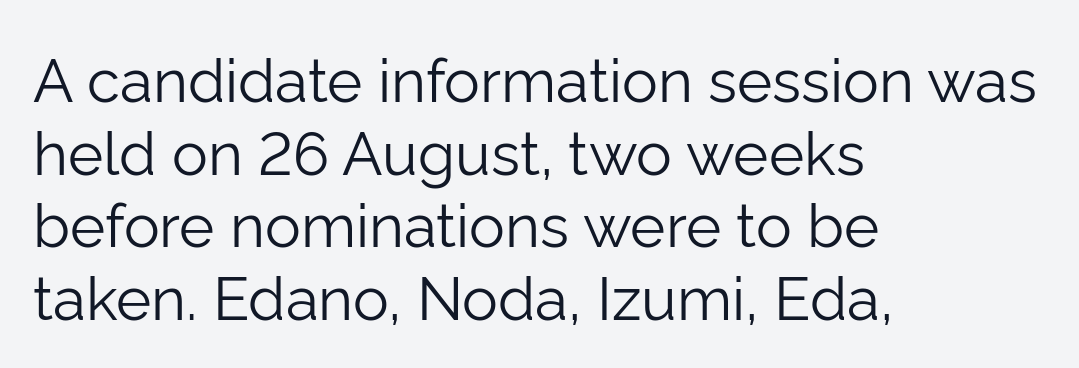
{"serif": "no", "italic": "no", "bold": "no", "weight": "light", "width": "normal", "stroke_contrast": "low", "x_height": "medium", "monospaced": "no", "underline": "no", "align": "left", "line_spacing_ratio": 1.21, "letter_spacing": "normal", "letter_spacing_em": 0.0, "glyph_px": 60}
